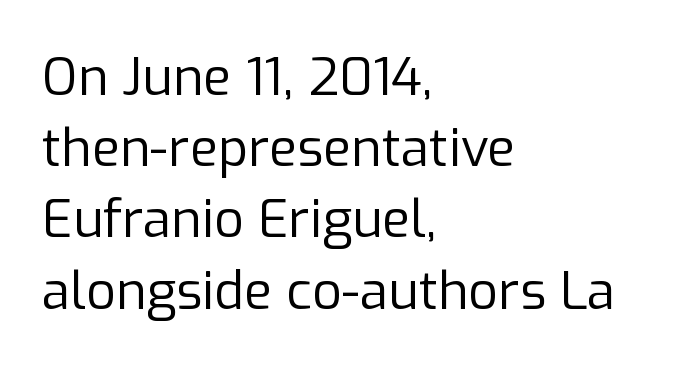
The image shows 52 px regular-weight sans-serif type, upright; set left-aligned, normal line spacing (1.37x), normal letter spacing, not underlined; low stroke contrast and a medium x-height.
